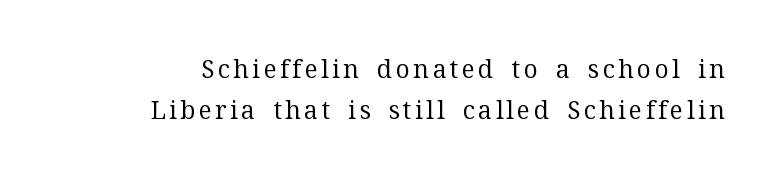
The image shows 25 px text type, upright; set right-aligned, normal line spacing (1.65x), not underlined.
